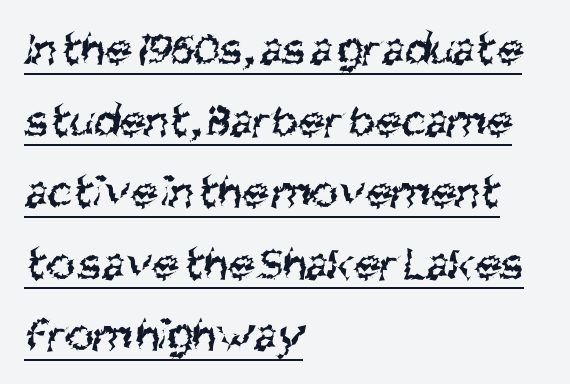
{"serif": "no", "bold": "no", "weight": "regular", "width": "condensed", "stroke_contrast": "medium", "x_height": "large", "monospaced": "no", "underline": "yes", "align": "left", "line_spacing": "normal", "line_spacing_ratio": 1.49, "letter_spacing": "normal", "letter_spacing_em": 0.0, "glyph_px": 48}
